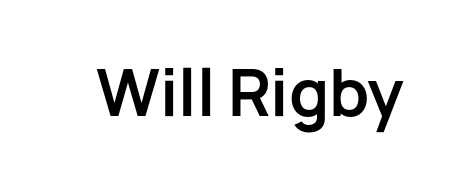
{"serif": "no", "italic": "no", "bold": "yes", "weight": "bold", "width": "normal", "stroke_contrast": "low", "x_height": "medium", "monospaced": "no", "underline": "no", "letter_spacing": "normal", "letter_spacing_em": 0.0, "glyph_px": 63}
